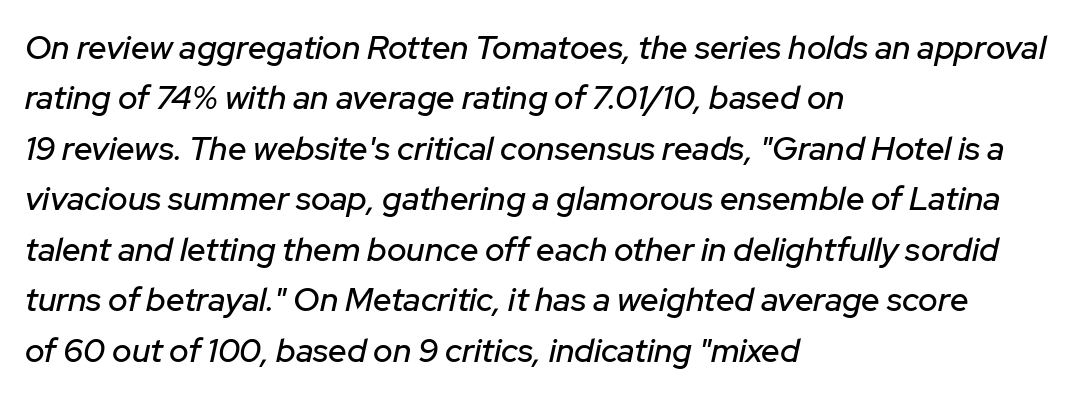
{"italic": "yes", "lean": "right", "slant_degrees": 12, "width": "normal", "stroke_contrast": "low", "x_height": "medium", "monospaced": "no", "underline": "no", "align": "left", "line_spacing": "normal", "line_spacing_ratio": 1.53, "letter_spacing": "normal", "letter_spacing_em": 0.0, "glyph_px": 33}
